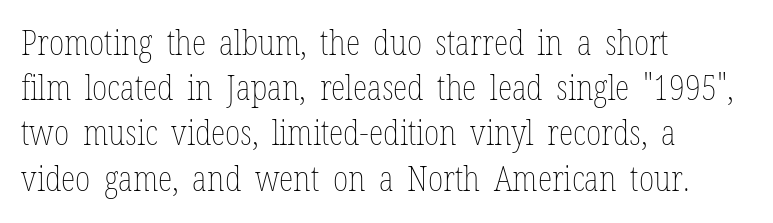
Q: Is the text bold? A: No.
Q: Is the text italic (slanted)? A: No, it is upright.
Q: Is the text underlined? A: No.
Q: How is the paragraph aligned? A: Left-aligned.
Q: Is the spacing between letters normal or unusually wide? A: Normal.
Q: Is the spacing between lines tight, normal or loose? A: Normal.
Q: Width (condensed, normal, or wide)? A: Condensed.
Q: Stroke contrast? A: Low.
Q: x-height? A: Medium.
Q: Monospaced? A: No.
